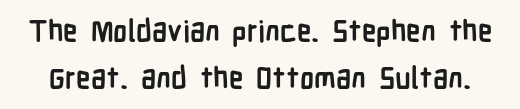
The image shows 29 px semibold, condensed sans-serif type, upright; set normal line spacing (1.62x), normal letter spacing, not underlined; low stroke contrast and a medium x-height.
